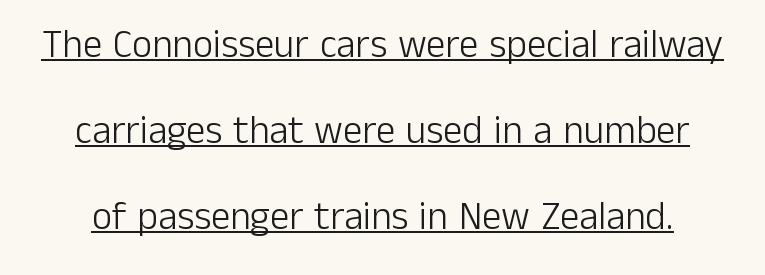
Q: Is the text bold? A: No.
Q: Is the text italic (slanted)? A: No, it is upright.
Q: Is the typeface a serif or a sans-serif typeface? A: Sans-serif.
Q: Is the text underlined? A: Yes.
Q: Is the spacing between letters normal or unusually wide? A: Normal.
Q: Is the spacing between lines tight, normal or loose? A: Loose.
Q: Width (condensed, normal, or wide)? A: Normal.
Q: Stroke contrast? A: Low.
Q: x-height? A: Medium.
Q: Monospaced? A: No.
